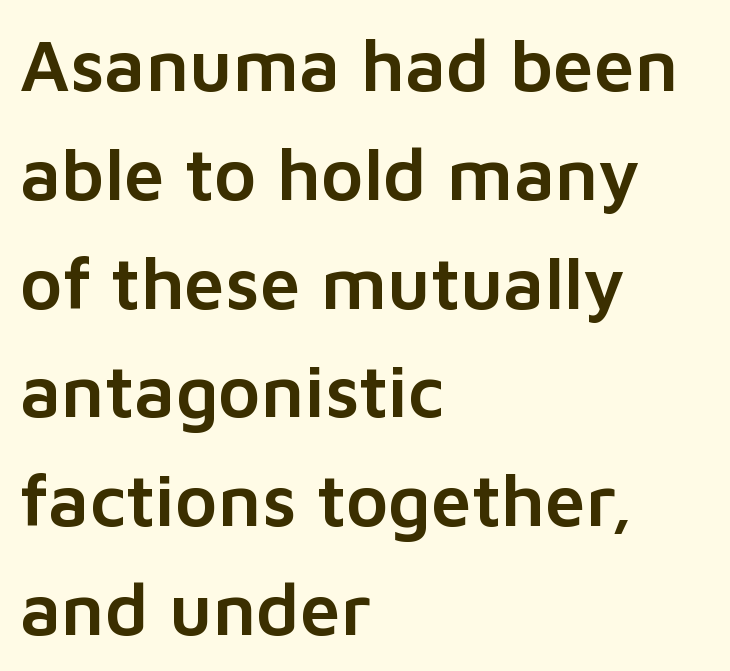
{"serif": "no", "italic": "no", "width": "normal", "stroke_contrast": "low", "x_height": "medium", "monospaced": "no", "underline": "no", "align": "left", "line_spacing": "normal", "line_spacing_ratio": 1.49, "letter_spacing": "normal", "letter_spacing_em": 0.0, "glyph_px": 73}
